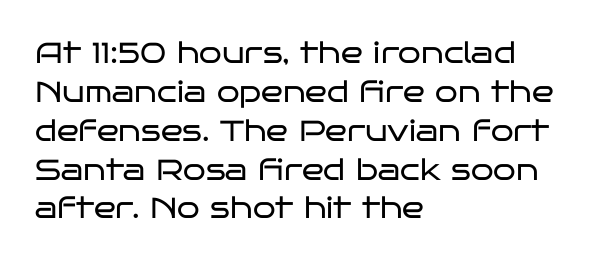
{"serif": "no", "italic": "no", "bold": "no", "weight": "regular", "width": "wide", "stroke_contrast": "low", "x_height": "large", "monospaced": "no", "underline": "no", "align": "left", "line_spacing": "normal", "line_spacing_ratio": 1.34, "letter_spacing": "normal", "letter_spacing_em": 0.0, "glyph_px": 29}
